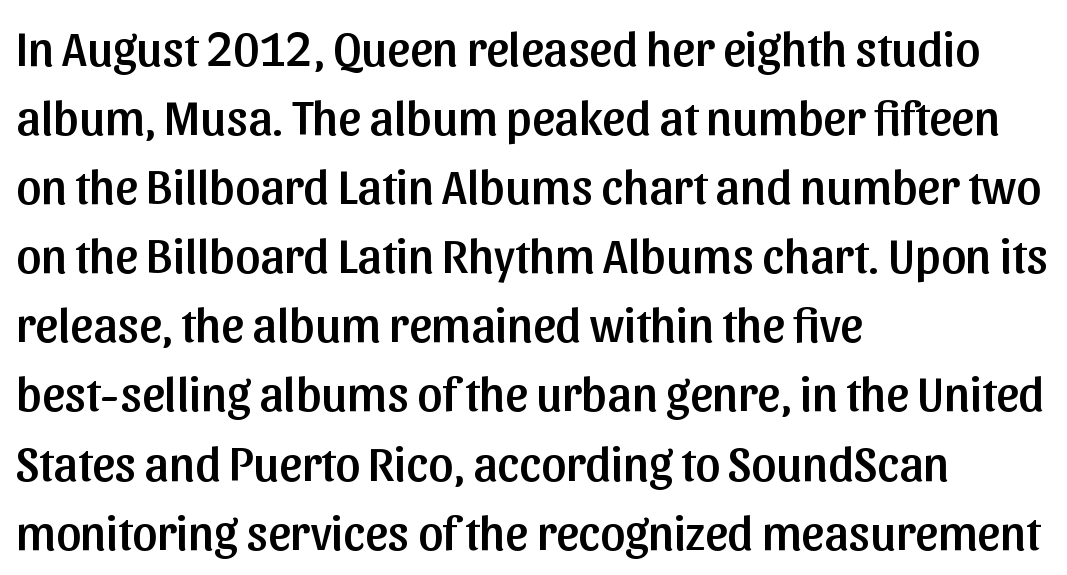
The image shows 49 px sans-serif type, upright; set left-aligned, normal line spacing (1.41x), normal letter spacing, not underlined; low stroke contrast and a medium x-height.
